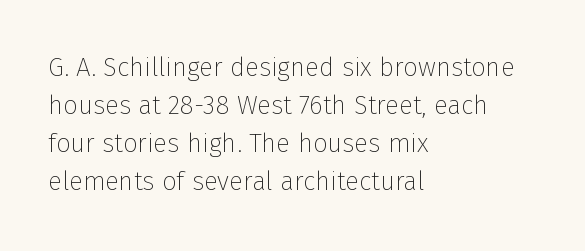
{"italic": "no", "bold": "no", "underline": "no", "align": "left", "line_spacing": "normal", "line_spacing_ratio": 1.46, "letter_spacing": "normal", "letter_spacing_em": 0.0, "glyph_px": 26}
